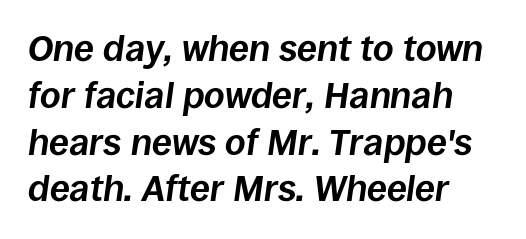
The baseline area is clear. You can tell it's italic because the verticals aren't actually vertical. Looks like regular typesetting: each glyph gets only the width it needs. The lines in this sample share a left origin and differ only in where they stop.
